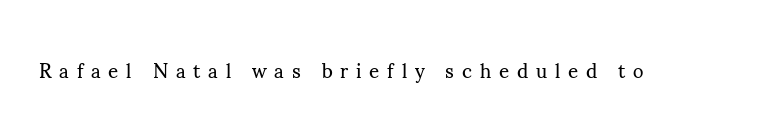
{"italic": "no", "bold": "no", "underline": "no", "letter_spacing": "wide", "letter_spacing_em": 0.39, "glyph_px": 20}
